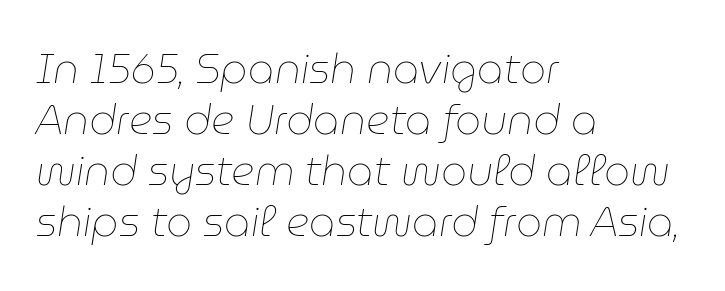
The image shows 41 px thin type, italic (leaning right); set left-aligned, line spacing 1.24x, normal letter spacing, not underlined; low stroke contrast and a medium x-height.
